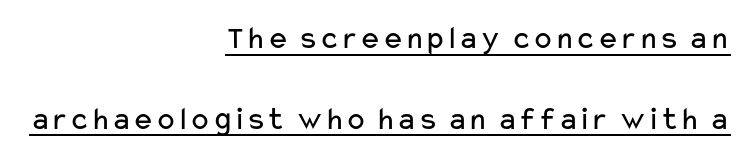
{"serif": "no", "italic": "no", "bold": "no", "weight": "regular", "width": "wide", "stroke_contrast": "low", "x_height": "medium", "monospaced": "no", "underline": "yes", "align": "right", "line_spacing": "loose", "line_spacing_ratio": 2.44, "letter_spacing": "normal", "letter_spacing_em": 0.0, "glyph_px": 33}
